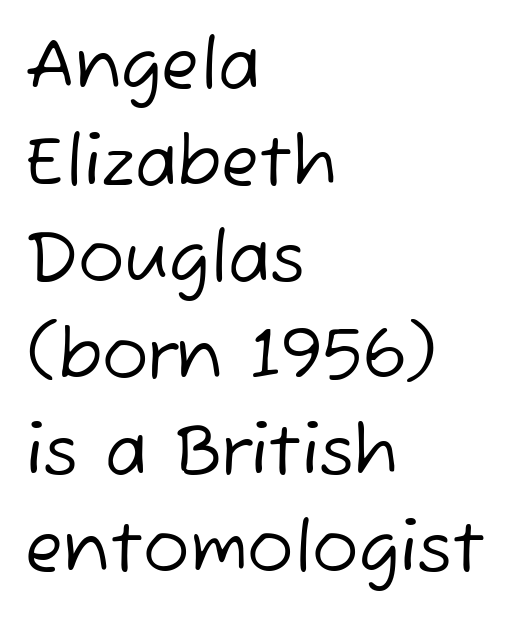
{"serif": "no", "bold": "no", "weight": "regular", "width": "normal", "stroke_contrast": "low", "x_height": "medium", "monospaced": "no", "underline": "no", "align": "left", "line_spacing": "normal", "line_spacing_ratio": 1.4, "letter_spacing": "normal", "letter_spacing_em": 0.0, "glyph_px": 69}
